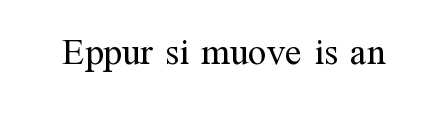
The image shows 37 px regular-weight serif type, upright; set normal letter spacing, not underlined; medium stroke contrast and a medium x-height.
